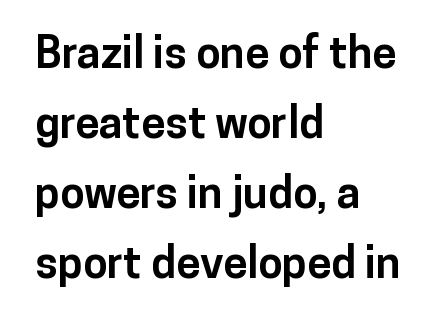
Q: Is the text bold? A: Yes.
Q: Is the text italic (slanted)? A: No, it is upright.
Q: Is the typeface a serif or a sans-serif typeface? A: Sans-serif.
Q: Is the text underlined? A: No.
Q: How is the paragraph aligned? A: Left-aligned.
Q: Is the spacing between letters normal or unusually wide? A: Normal.
Q: Is the spacing between lines tight, normal or loose? A: Normal.
Q: Width (condensed, normal, or wide)? A: Normal.
Q: Stroke contrast? A: Low.
Q: x-height? A: Medium.
Q: Monospaced? A: No.
